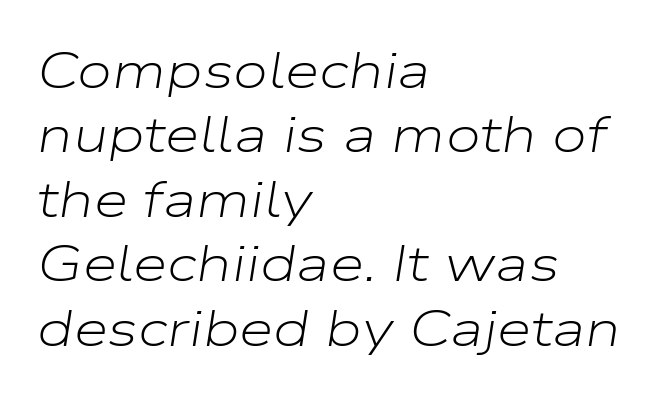
Q: Is the text bold? A: No.
Q: Is the text italic (slanted)? A: Yes, it leans right by about 9 degrees.
Q: Is the text underlined? A: No.
Q: How is the paragraph aligned? A: Left-aligned.
Q: Is the spacing between letters normal or unusually wide? A: Normal.
Q: Is the spacing between lines tight, normal or loose? A: Normal.
Q: Width (condensed, normal, or wide)? A: Wide.
Q: Stroke contrast? A: Low.
Q: x-height? A: Medium.
Q: Monospaced? A: No.
